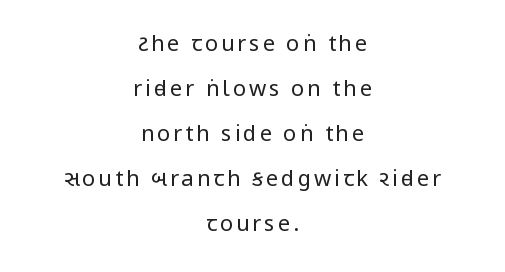
The image shows 22 px text type, upright; set centered, loose line spacing (2.05x), not underlined.
